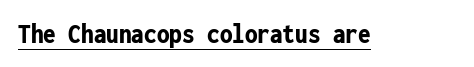
{"serif": "no", "italic": "no", "bold": "yes", "weight": "bold", "width": "condensed", "stroke_contrast": "low", "x_height": "medium", "monospaced": "yes", "underline": "yes", "letter_spacing": "normal", "letter_spacing_em": 0.0, "glyph_px": 28}
